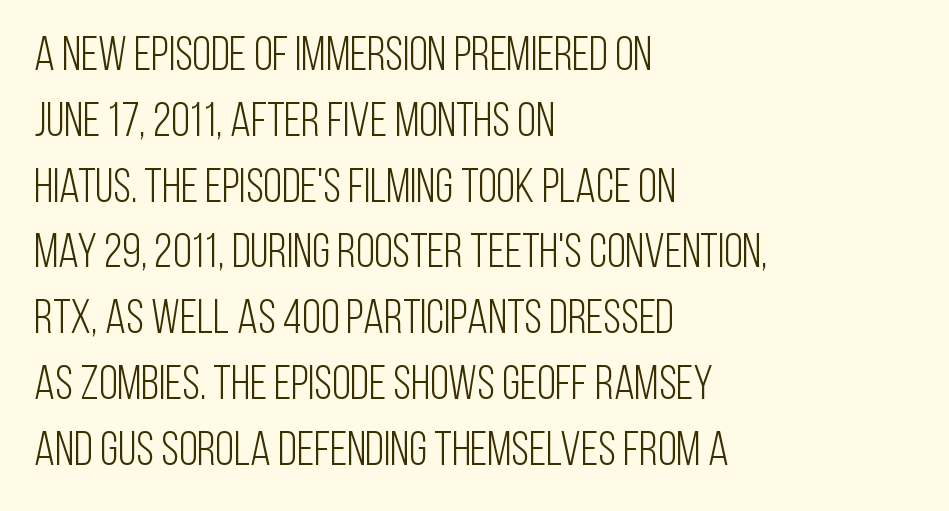
{"serif": "no", "italic": "no", "bold": "no", "weight": "light", "width": "condensed", "stroke_contrast": "low", "x_height": "large", "monospaced": "no", "underline": "no", "align": "left", "line_spacing": "normal", "line_spacing_ratio": 1.37, "letter_spacing": "normal", "letter_spacing_em": 0.0, "glyph_px": 48}
